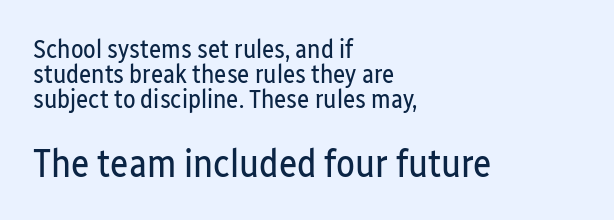
{"serif": "no", "italic": "no", "bold": "no", "weight": "regular", "width": "condensed", "stroke_contrast": "low", "x_height": "medium", "monospaced": "no", "underline": "no", "align": "left", "line_spacing": "tight", "line_spacing_ratio": 0.97, "letter_spacing": "normal", "letter_spacing_em": 0.0, "larger_block": "second", "size_ratio": 1.5, "glyph_px": 39}
